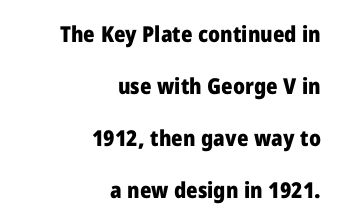
Lines of text with bare space underneath. The sample has been set heavy, in full bold. These lines are set flush right with a ragged left edge. Spacing between characters is what you'd get straight out of the box.
